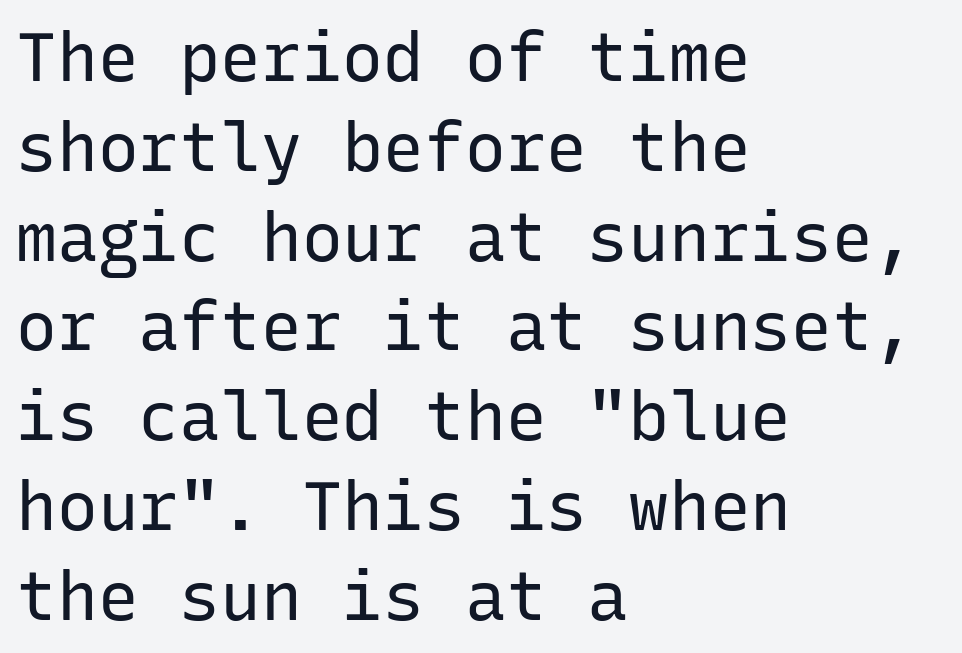
Q: Is the text bold? A: No.
Q: Is the text italic (slanted)? A: No, it is upright.
Q: Is the typeface a serif or a sans-serif typeface? A: Sans-serif.
Q: Is the text underlined? A: No.
Q: How is the paragraph aligned? A: Left-aligned.
Q: Is the spacing between letters normal or unusually wide? A: Normal.
Q: Is the spacing between lines tight, normal or loose? A: Normal.
Q: Width (condensed, normal, or wide)? A: Normal.
Q: Stroke contrast? A: Low.
Q: x-height? A: Medium.
Q: Monospaced? A: Yes.
